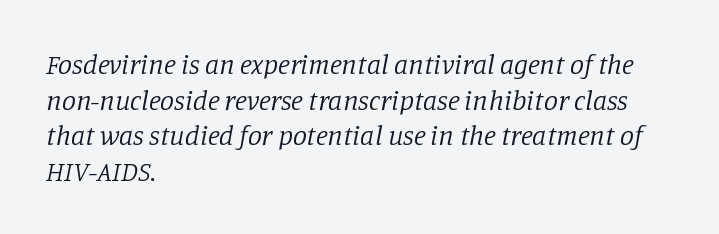
Q: Is the text bold? A: No.
Q: Is the text italic (slanted)? A: Yes, it leans right by about 11 degrees.
Q: Is the typeface a serif or a sans-serif typeface? A: Serif.
Q: Is the text underlined? A: No.
Q: How is the paragraph aligned? A: Left-aligned.
Q: Is the spacing between letters normal or unusually wide? A: Normal.
Q: Is the spacing between lines tight, normal or loose? A: Normal.
Q: Width (condensed, normal, or wide)? A: Normal.
Q: Stroke contrast? A: Low.
Q: x-height? A: Large.
Q: Monospaced? A: No.
